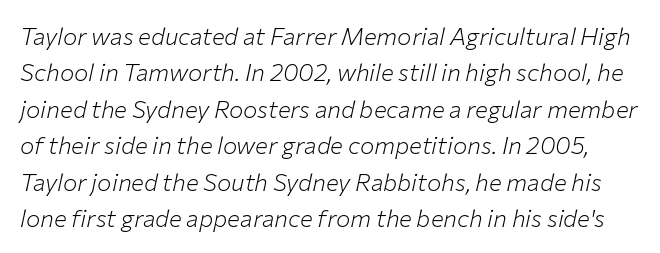
No extra ink here — the face is not bold. Standard letterfit; no display-style spreading of the glyphs. Notice how the stems are inclined rather than vertical — that's the hallmark of italics. The baseline area is clear. Reading down the column, the eye jumps a familiar distance to each next line.
